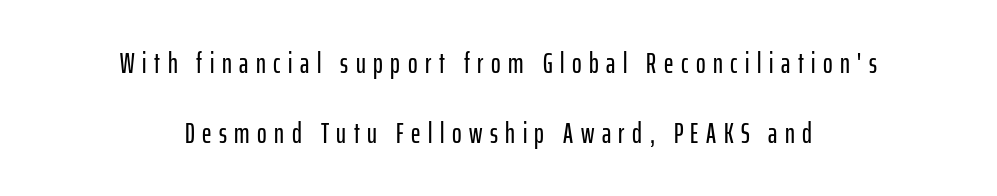
Q: Is the text italic (slanted)? A: No, it is upright.
Q: Is the typeface a serif or a sans-serif typeface? A: Sans-serif.
Q: Is the text underlined? A: No.
Q: How is the paragraph aligned? A: Centered.
Q: Is the spacing between letters normal or unusually wide? A: Unusually wide.
Q: Is the spacing between lines tight, normal or loose? A: Loose.
Q: Width (condensed, normal, or wide)? A: Condensed.
Q: Stroke contrast? A: Low.
Q: x-height? A: Medium.
Q: Monospaced? A: No.
